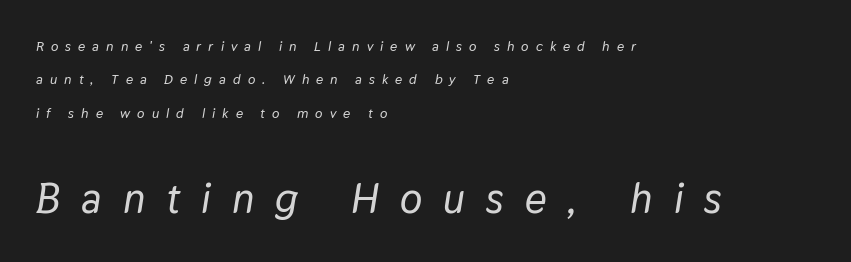
The image shows 42 px text type, italic (leaning right); set left-aligned, loose line spacing (2.38x), unusually wide letter spacing (+0.5 em), not underlined; the second (bottom) block is 3.0x larger; low stroke contrast and a medium x-height.
